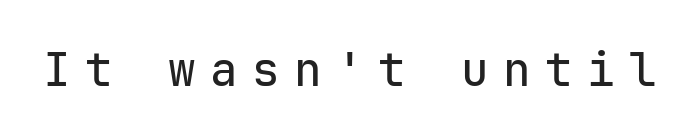
The image shows 46 px sans-serif type, upright, monospaced; set unusually wide letter spacing (+0.31 em), not underlined; low stroke contrast and a medium x-height.
